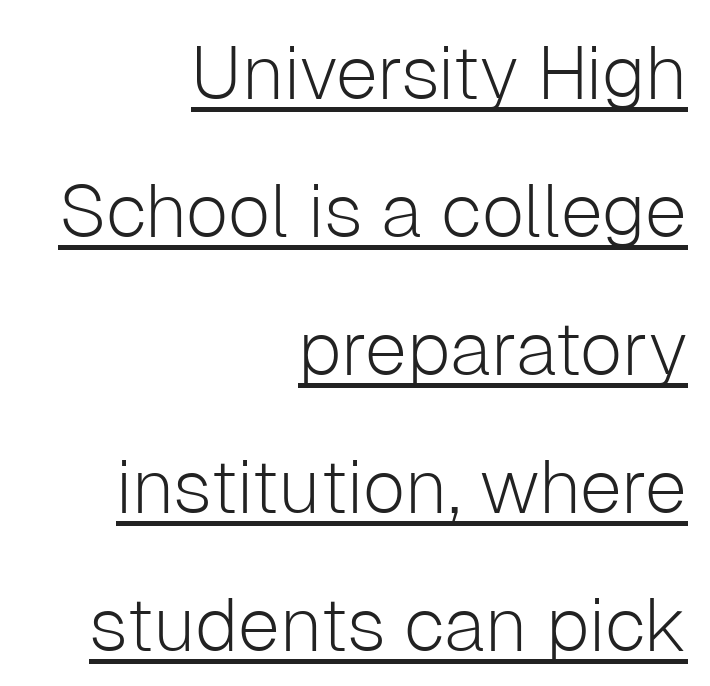
Q: Is the text bold? A: No.
Q: Is the text italic (slanted)? A: No, it is upright.
Q: Is the typeface a serif or a sans-serif typeface? A: Sans-serif.
Q: Is the text underlined? A: Yes.
Q: How is the paragraph aligned? A: Right-aligned.
Q: Is the spacing between letters normal or unusually wide? A: Normal.
Q: Width (condensed, normal, or wide)? A: Normal.
Q: Stroke contrast? A: Low.
Q: x-height? A: Medium.
Q: Monospaced? A: No.
